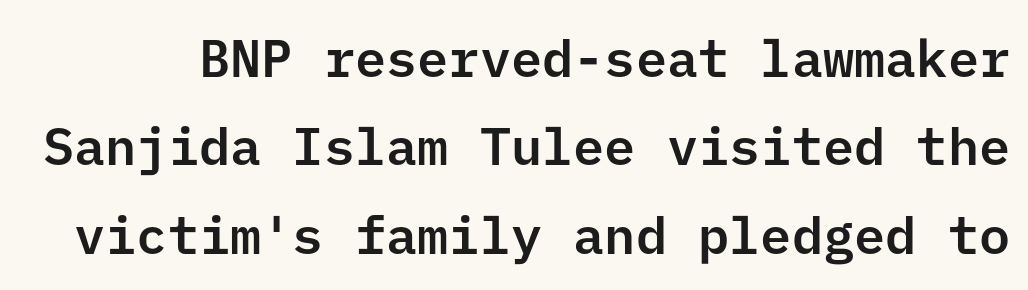
{"serif": "no", "italic": "no", "width": "normal", "stroke_contrast": "low", "x_height": "medium", "underline": "no", "line_spacing": "normal", "line_spacing_ratio": 1.7, "letter_spacing": "normal", "letter_spacing_em": 0.0, "glyph_px": 52}
